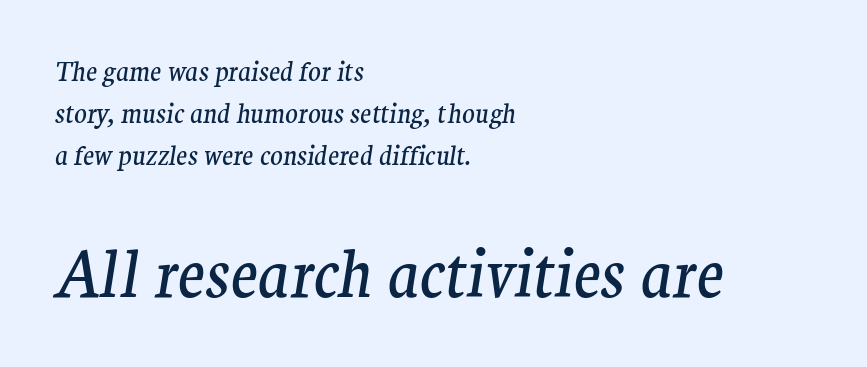
The image shows 64 px regular-weight serif type, italic (leaning right); set left-aligned, normal line spacing (1.61x), normal letter spacing, not underlined; the second (bottom) block is 2.46x larger; medium stroke contrast and a medium x-height.
